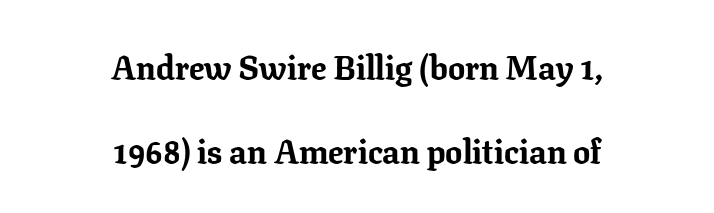
{"serif": "yes", "italic": "no", "bold": "yes", "weight": "bold", "width": "normal", "stroke_contrast": "low", "x_height": "medium", "monospaced": "no", "underline": "no", "align": "center", "line_spacing": "loose", "line_spacing_ratio": 2.48, "letter_spacing": "normal", "letter_spacing_em": 0.0, "glyph_px": 34}
